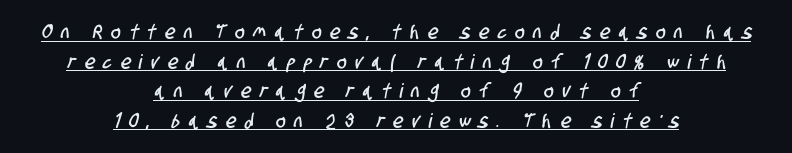
{"underline": "yes", "align": "center", "line_spacing": "normal", "line_spacing_ratio": 1.48, "letter_spacing": "wide", "letter_spacing_em": 0.45, "glyph_px": 20}
